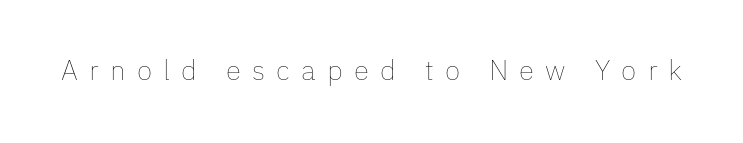
The image shows 28 px thin type, upright; set unusually wide letter spacing (+0.4 em), not underlined; low stroke contrast and a medium x-height.
